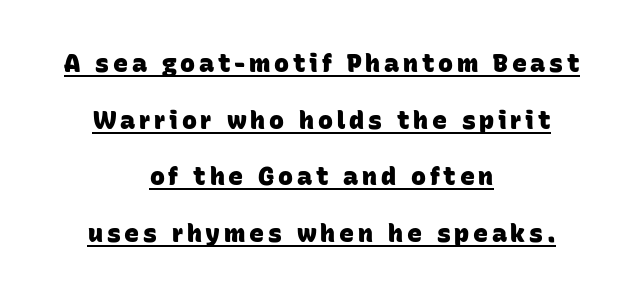
The image shows 25 px bold type; set centered, loose line spacing (2.27x), underlined.
